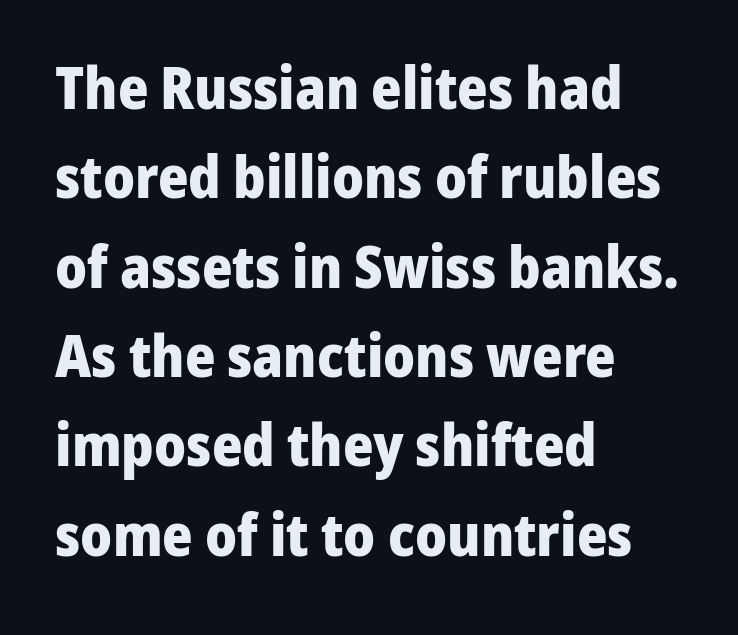
The image shows 58 px heavy sans-serif type, upright; set left-aligned, normal line spacing (1.54x), normal letter spacing, not underlined; low stroke contrast and a medium x-height.
